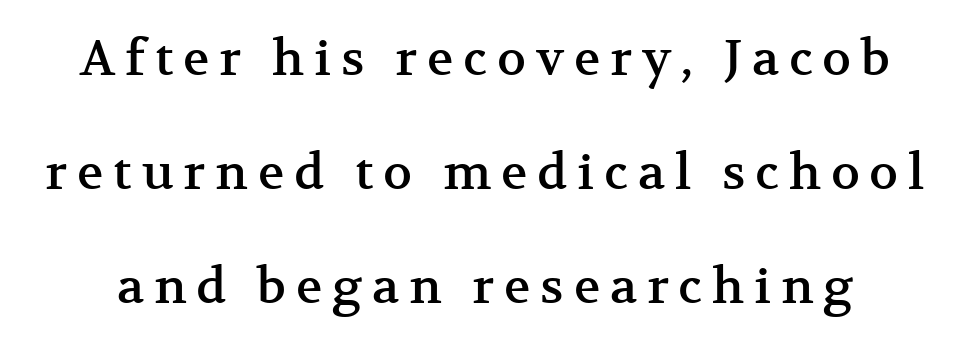
The image shows 49 px serif type, upright; set loose line spacing (2.33x), unusually wide letter spacing (+0.2 em), not underlined; medium stroke contrast and a medium x-height.
